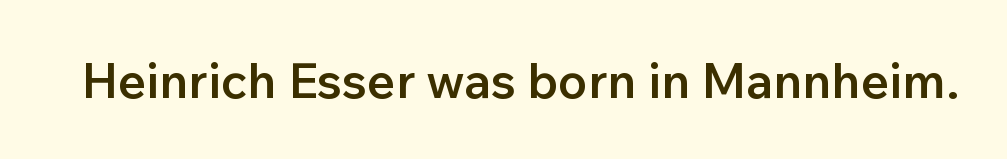
Q: Is the text bold? A: Semi-bold.
Q: Is the text italic (slanted)? A: No, it is upright.
Q: Is the typeface a serif or a sans-serif typeface? A: Sans-serif.
Q: Is the text underlined? A: No.
Q: Is the spacing between letters normal or unusually wide? A: Normal.
Q: Width (condensed, normal, or wide)? A: Normal.
Q: Stroke contrast? A: Low.
Q: x-height? A: Medium.
Q: Monospaced? A: No.
